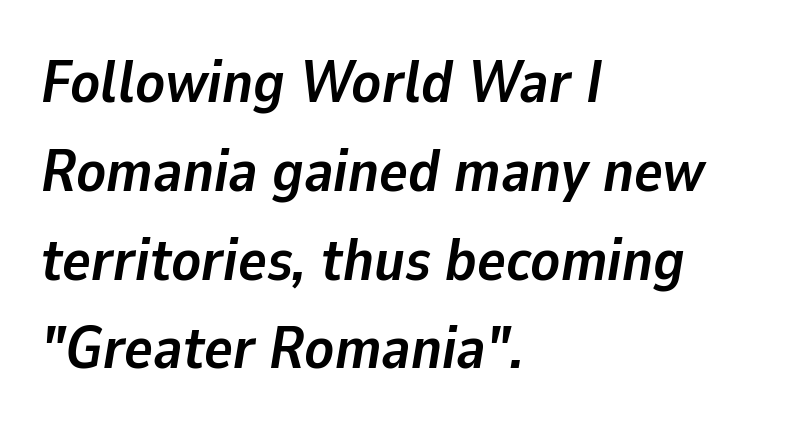
Style check: oblique. The rendering uses a bold face; every stroke is thick and dark. The specimen omits any rule beneath the text block's lines. Spacing verdict: proportional, widths tailored to each character.
